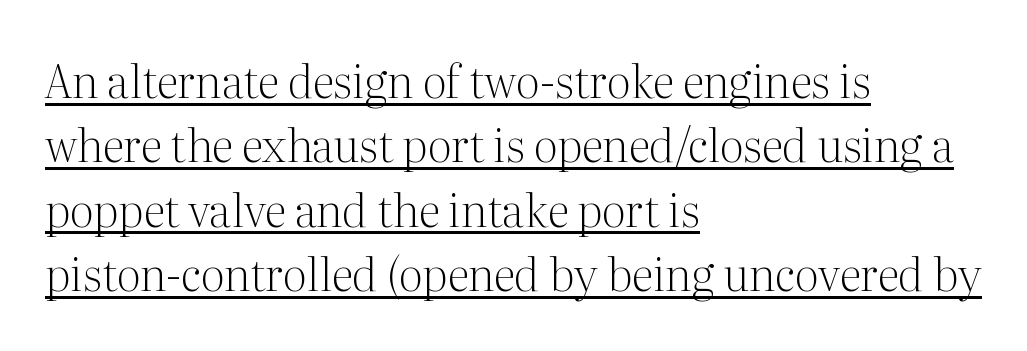
Caption: multi-line text, flush left, ragged right. The glyphs are accompanied by a horizontal stroke just below them. A typesetter would mark this as roman, not italic. A serif font was chosen for this passage. The passage shown has conventional tracking throughout. Is this a fixed-width face? No — the glyphs have proportional, varying widths.
